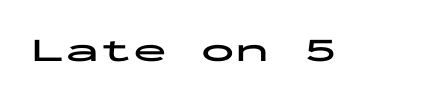
Q: Is the text bold? A: Yes.
Q: Is the text italic (slanted)? A: No, it is upright.
Q: Is the typeface a serif or a sans-serif typeface? A: Sans-serif.
Q: Is the text underlined? A: No.
Q: Is the spacing between letters normal or unusually wide? A: Normal.
Q: Width (condensed, normal, or wide)? A: Wide.
Q: Stroke contrast? A: Low.
Q: x-height? A: Medium.
Q: Monospaced? A: Yes.
